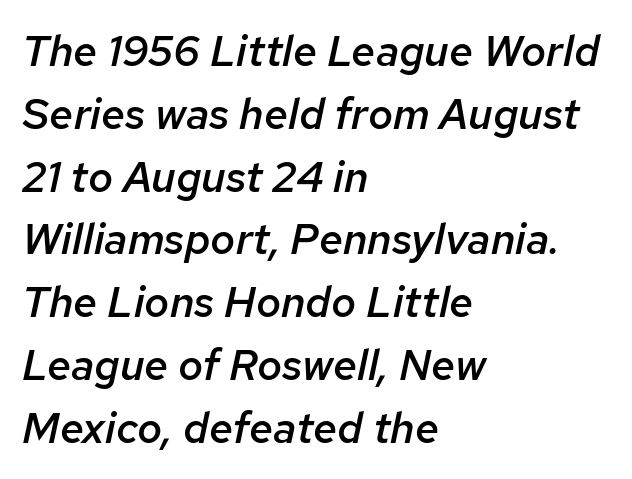
{"italic": "yes", "lean": "right", "slant_degrees": 12, "bold": "semi", "weight": "semibold", "width": "normal", "stroke_contrast": "low", "x_height": "medium", "monospaced": "no", "underline": "no", "align": "left", "line_spacing": "normal", "line_spacing_ratio": 1.46, "letter_spacing": "normal", "letter_spacing_em": 0.0, "glyph_px": 43}
